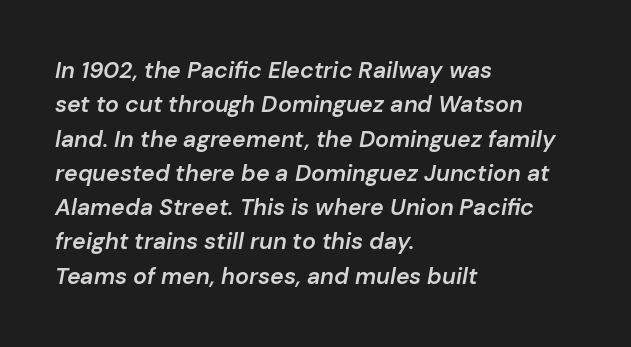
Vertically, the passage feels balanced, rows spaced as you'd expect. Honestly, there is no underline to notice here at all. An italicized treatment has been applied to the whole sample. This sample uses plain, unmodified letter spacing. A classic flush-left, rag-right setting is used for this passage. Stems and bowls a touch heavier than normal — semibold.
